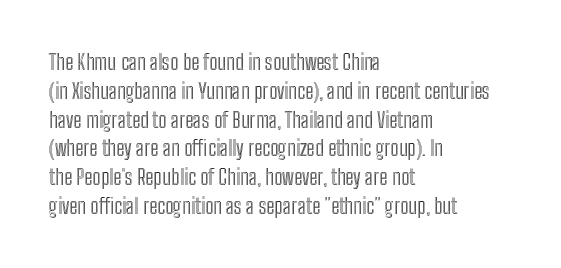
The compositor pushed each line to the left boundary. The strip under each line holds only bare page. When letters stand straight like this, we call the style roman or upright. Letter spacing: default. In terms of leading, this rendering sits right in the middle.
